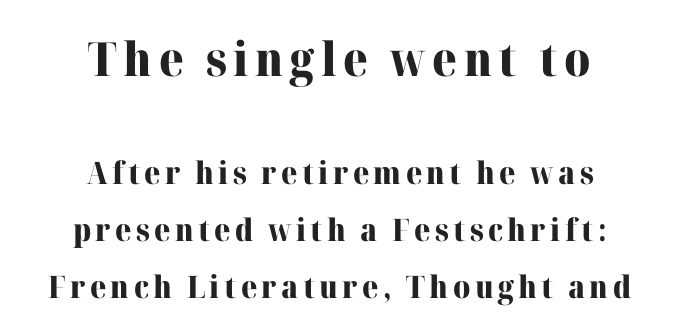
{"serif": "yes", "italic": "no", "bold": "yes", "weight": "heavy", "width": "normal", "stroke_contrast": "high", "x_height": "medium", "monospaced": "no", "underline": "no", "align": "center", "line_spacing_ratio": 1.85, "larger_block": "first", "size_ratio": 1.52, "glyph_px": 47}
